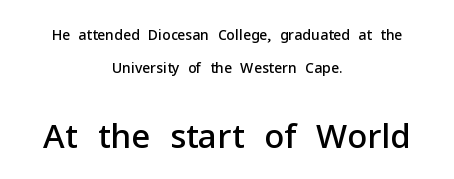
Q: Is the text bold? A: Semi-bold.
Q: Is the text italic (slanted)? A: No, it is upright.
Q: Is the typeface a serif or a sans-serif typeface? A: Sans-serif.
Q: Is the text underlined? A: No.
Q: How is the paragraph aligned? A: Centered.
Q: Is the spacing between letters normal or unusually wide? A: Normal.
Q: Is the spacing between lines tight, normal or loose? A: Loose.
Q: Which block of text is set in a larger size, the first (top) or the second (bottom)? A: The second (bottom) one.
Q: Width (condensed, normal, or wide)? A: Normal.
Q: Stroke contrast? A: Low.
Q: x-height? A: Medium.
Q: Monospaced? A: No.
